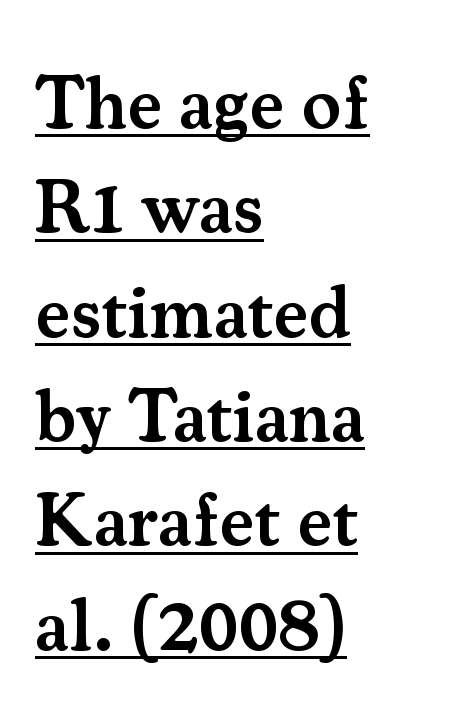
{"serif": "yes", "italic": "no", "bold": "semi", "weight": "semibold", "width": "normal", "stroke_contrast": "medium", "x_height": "small", "monospaced": "no", "underline": "yes", "align": "left", "line_spacing": "normal", "line_spacing_ratio": 1.41, "letter_spacing": "normal", "letter_spacing_em": 0.0, "glyph_px": 74}
